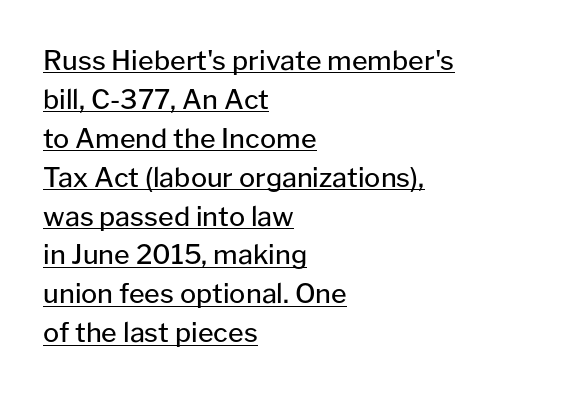
{"italic": "no", "bold": "no", "underline": "yes", "align": "left", "line_spacing": "normal", "line_spacing_ratio": 1.44, "letter_spacing": "normal", "letter_spacing_em": 0.0, "glyph_px": 27}
